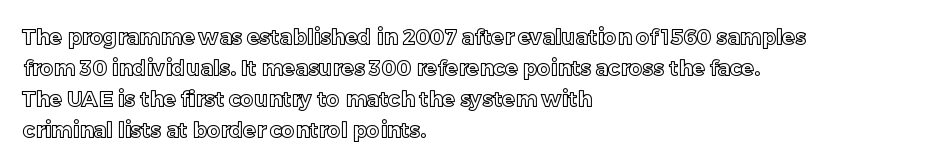
The image shows 21 px text type, upright; set left-aligned, normal line spacing (1.47x), normal letter spacing, not underlined.
